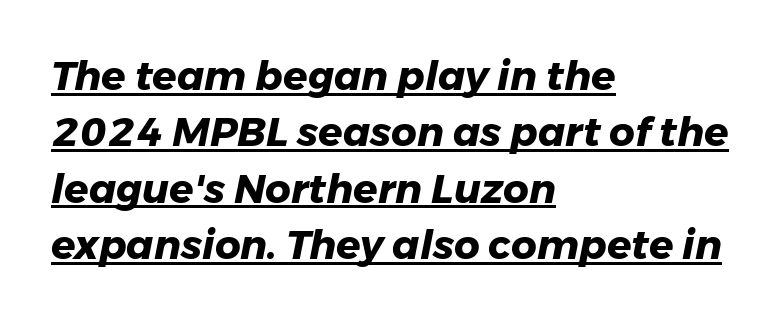
The image shows 40 px heavy type, italic (leaning right); set left-aligned, normal line spacing (1.41x), normal letter spacing, underlined; low stroke contrast and a medium x-height.
